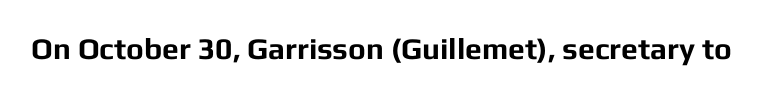
Q: Is the text bold? A: Yes.
Q: Is the text italic (slanted)? A: No, it is upright.
Q: Is the typeface a serif or a sans-serif typeface? A: Sans-serif.
Q: Is the text underlined? A: No.
Q: Is the spacing between letters normal or unusually wide? A: Normal.
Q: Width (condensed, normal, or wide)? A: Normal.
Q: Stroke contrast? A: Low.
Q: x-height? A: Medium.
Q: Monospaced? A: No.
